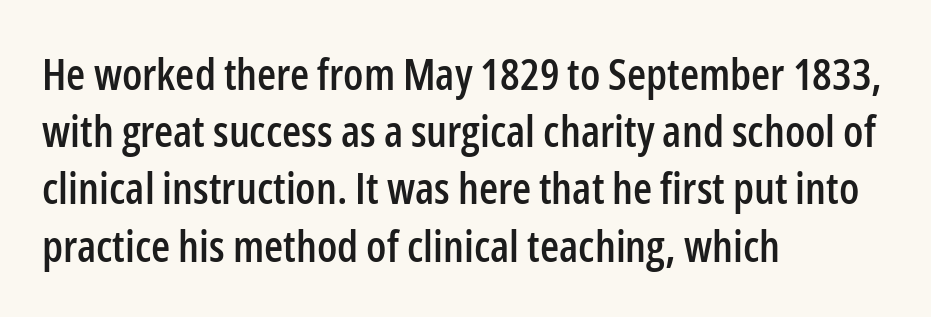
Q: Is the text italic (slanted)? A: No, it is upright.
Q: Is the typeface a serif or a sans-serif typeface? A: Sans-serif.
Q: Is the text underlined? A: No.
Q: How is the paragraph aligned? A: Left-aligned.
Q: Is the spacing between letters normal or unusually wide? A: Normal.
Q: Is the spacing between lines tight, normal or loose? A: Normal.
Q: Width (condensed, normal, or wide)? A: Condensed.
Q: Stroke contrast? A: Low.
Q: x-height? A: Medium.
Q: Monospaced? A: No.
